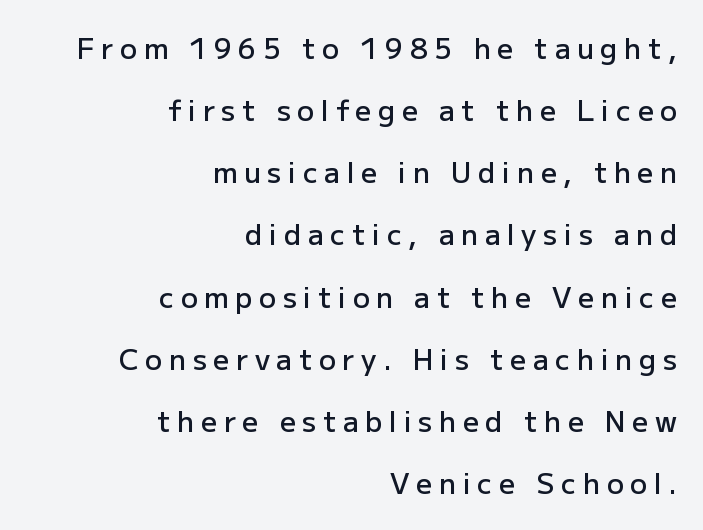
The image shows 28 px semibold sans-serif type, upright; set right-aligned, loose line spacing (2.22x), unusually wide letter spacing (+0.24 em), not underlined; low stroke contrast and a medium x-height.
